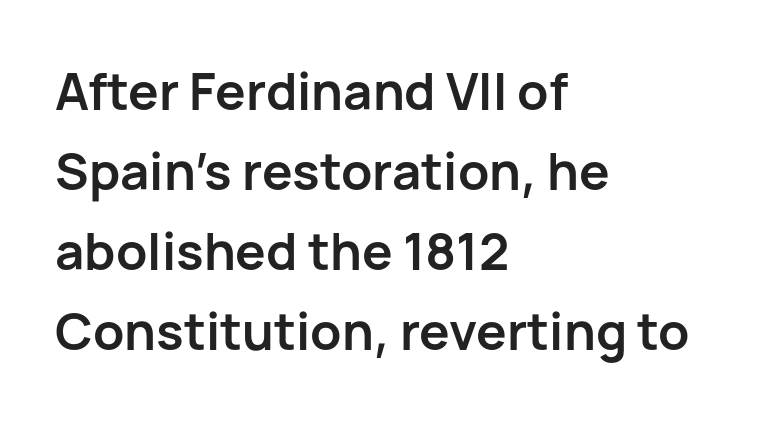
{"serif": "no", "italic": "no", "bold": "yes", "weight": "semibold", "width": "normal", "stroke_contrast": "low", "x_height": "medium", "monospaced": "no", "underline": "no", "align": "left", "line_spacing": "normal", "line_spacing_ratio": 1.57, "letter_spacing": "normal", "letter_spacing_em": 0.0, "glyph_px": 51}
